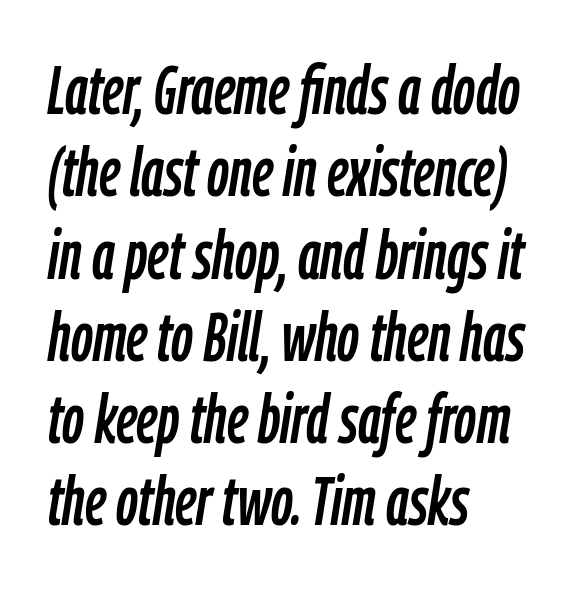
This is oblique type, the kind used for emphasis or titles. Short note: letters normally spaced. Is the block centered? No — it sits flush against the left margin. Clear beneath every line of the passage.
